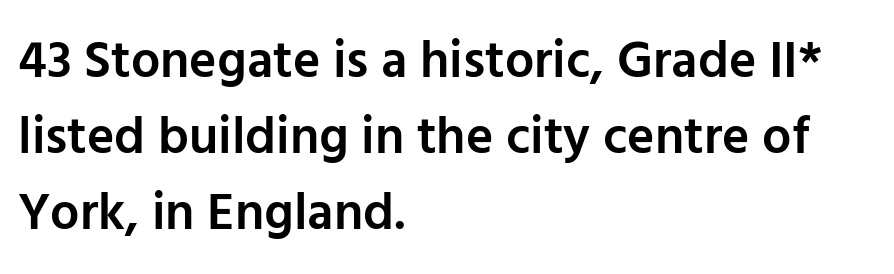
{"serif": "no", "italic": "no", "bold": "semi", "weight": "semibold", "width": "normal", "stroke_contrast": "low", "x_height": "medium", "monospaced": "no", "underline": "no", "align": "left", "line_spacing": "normal", "line_spacing_ratio": 1.46, "letter_spacing": "normal", "letter_spacing_em": 0.0, "glyph_px": 52}
